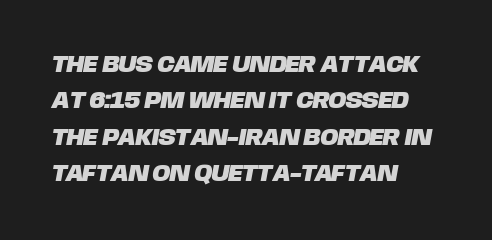
The passage shown stacks its lines at a standard gap. The passage is arranged the way most books set body copy — flush left. The horizontal fit of the characters is conventional and even. Descenders hang freely into open space.
